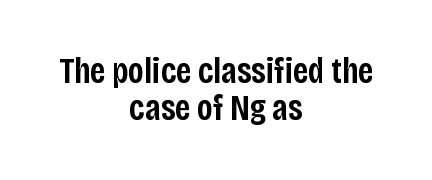
{"serif": "no", "italic": "no", "bold": "semi", "weight": "semibold", "width": "condensed", "stroke_contrast": "low", "x_height": "large", "monospaced": "no", "underline": "no", "align": "center", "line_spacing": "tight", "line_spacing_ratio": 1.03, "letter_spacing": "normal", "letter_spacing_em": 0.0, "glyph_px": 36}
